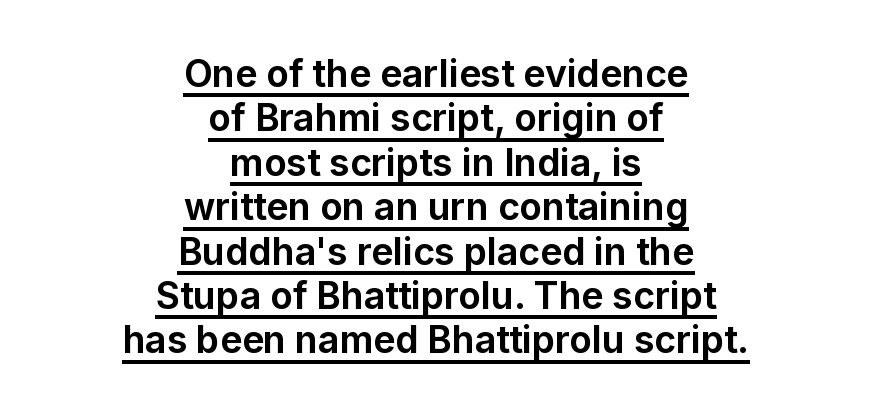
Q: Is the text bold? A: Yes.
Q: Is the text italic (slanted)? A: No, it is upright.
Q: Is the typeface a serif or a sans-serif typeface? A: Sans-serif.
Q: Is the text underlined? A: Yes.
Q: How is the paragraph aligned? A: Centered.
Q: Is the spacing between letters normal or unusually wide? A: Normal.
Q: Width (condensed, normal, or wide)? A: Normal.
Q: Stroke contrast? A: Low.
Q: x-height? A: Medium.
Q: Monospaced? A: No.
